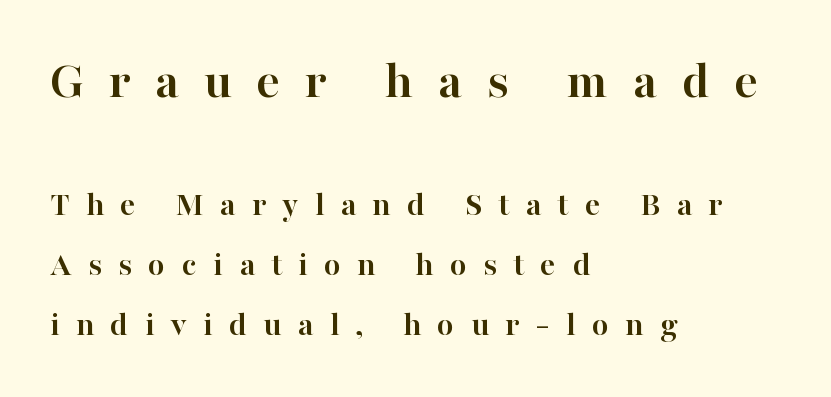
Block one is the big one; block two sits smaller underneath. Weight: bold. In CSS terms this would be text-align: left. This sample uses an upright cut, with every glyph sitting square on the baseline.
